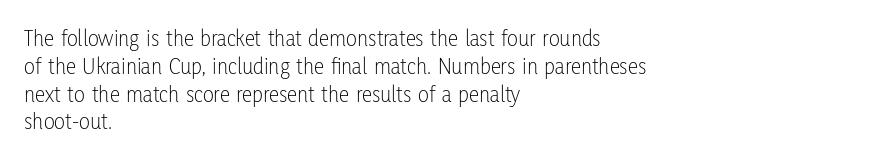
{"italic": "no", "bold": "no", "underline": "no", "align": "left", "line_spacing_ratio": 1.21, "letter_spacing": "normal", "letter_spacing_em": 0.0, "glyph_px": 23}
